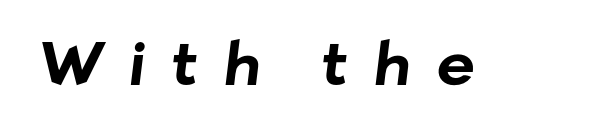
Has an underline been added? It has not. Display-style spreading of the glyphs; the letterfit is very open. The typesetting leans heavy: a genuine bold. Grotesque or geometric, the face here clearly has no serifs. Character widths vary here, with narrow letters taking less room than wide ones.
